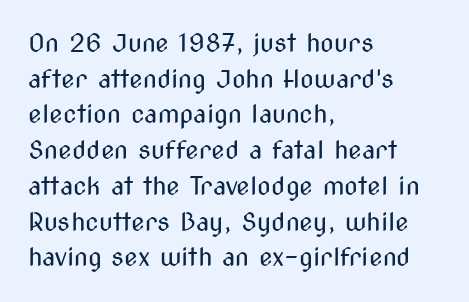
The image shows 25 px text type, upright; set left-aligned, normal line spacing (1.43x), normal letter spacing, not underlined.
